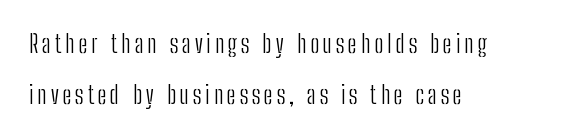
Q: Is the text bold? A: No.
Q: Is the text italic (slanted)? A: No, it is upright.
Q: Is the text underlined? A: No.
Q: How is the paragraph aligned? A: Left-aligned.
Q: Is the spacing between lines tight, normal or loose? A: Loose.
